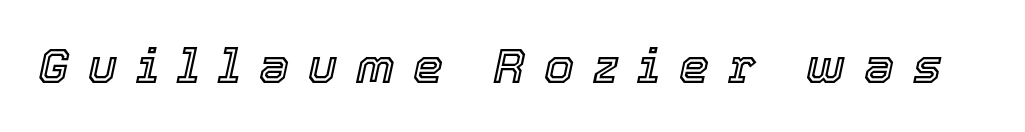
Q: Is the text italic (slanted)? A: Yes, it leans right by about 12 degrees.
Q: Is the text underlined? A: No.
Q: Is the spacing between letters normal or unusually wide? A: Unusually wide.
Q: Width (condensed, normal, or wide)? A: Normal.
Q: x-height? A: Medium.
Q: Monospaced? A: No.
